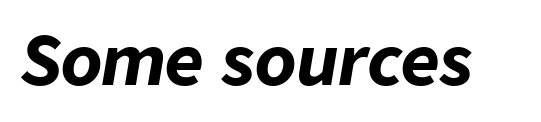
The image shows 67 px bold type, italic (leaning right); set normal letter spacing, not underlined; low stroke contrast and a medium x-height.
